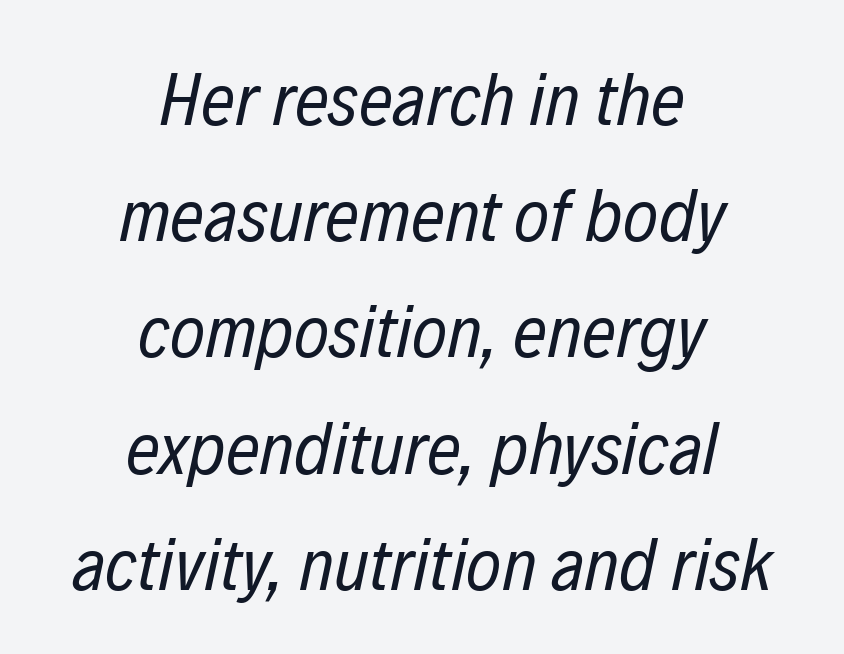
Q: Is the text bold? A: No.
Q: Is the text italic (slanted)? A: Yes, it leans right by about 12 degrees.
Q: Is the text underlined? A: No.
Q: How is the paragraph aligned? A: Centered.
Q: Is the spacing between letters normal or unusually wide? A: Normal.
Q: Is the spacing between lines tight, normal or loose? A: Normal.
Q: Width (condensed, normal, or wide)? A: Condensed.
Q: Stroke contrast? A: Low.
Q: x-height? A: Medium.
Q: Monospaced? A: No.
